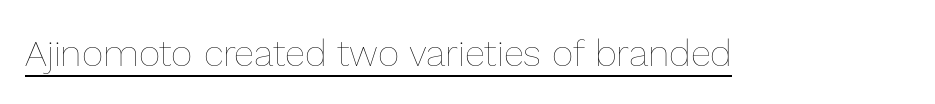
Stroke mass is kept to a normal reading level or below. The typography opts for an upright posture over an oblique one. The rendering keeps characters at their native spacing. Character widths vary here, with narrow letters taking less room than wide ones. The glyphs are accompanied by a horizontal stroke just below them.
